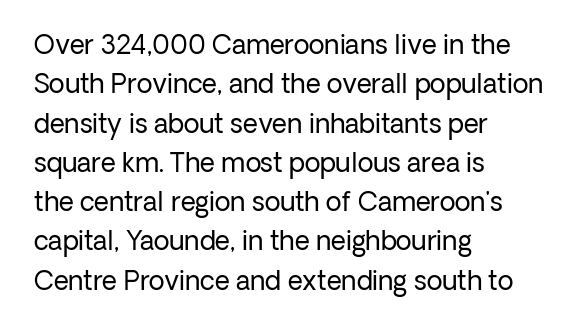
A typesetter would mark this as roman, not italic. Does the leading feel generous? No, just average. The typesetter chose a ragged-right arrangement here. The gaps between neighbouring characters are ordinary and unremarkable. Is this a heavy cut? Hardly; it is regular or lighter. The space directly below the letters is spotless.
